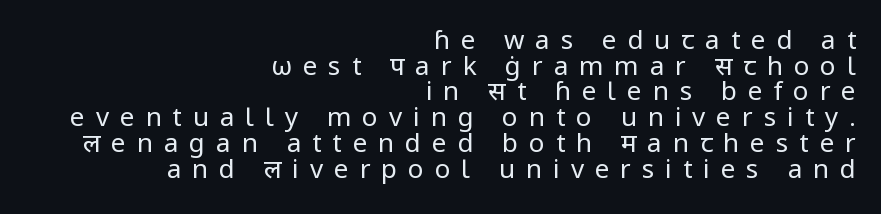
Is the block centered? No — it sits flush against the right margin. Nobody drew a line under any word here. Successive baselines arrive quickly, one right under another. The strokes are not fattened; the text isn't bold. The letters stand upright; this is a roman face.
